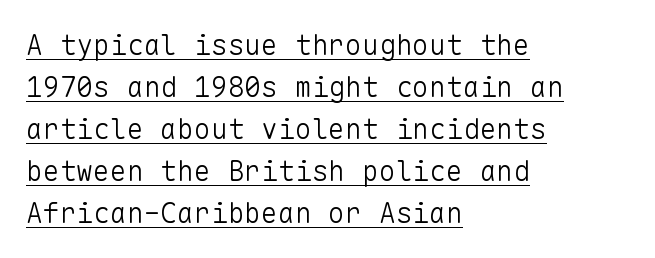
Q: Is the text bold? A: No.
Q: Is the text italic (slanted)? A: No, it is upright.
Q: Is the typeface a serif or a sans-serif typeface? A: Sans-serif.
Q: Is the text underlined? A: Yes.
Q: How is the paragraph aligned? A: Left-aligned.
Q: Is the spacing between letters normal or unusually wide? A: Normal.
Q: Is the spacing between lines tight, normal or loose? A: Normal.
Q: Width (condensed, normal, or wide)? A: Normal.
Q: Stroke contrast? A: Low.
Q: x-height? A: Medium.
Q: Monospaced? A: Yes.
